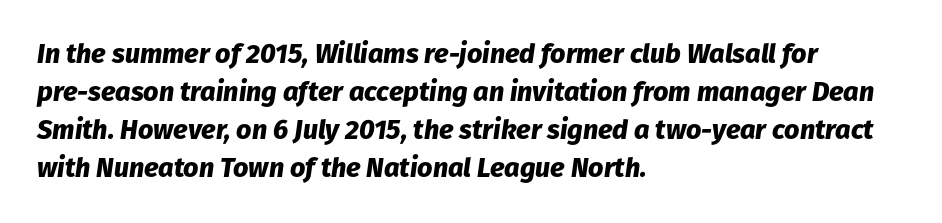
Q: Is the text bold? A: Yes.
Q: Is the text italic (slanted)? A: Yes, it leans right by about 8 degrees.
Q: Is the text underlined? A: No.
Q: How is the paragraph aligned? A: Left-aligned.
Q: Is the spacing between letters normal or unusually wide? A: Normal.
Q: Is the spacing between lines tight, normal or loose? A: Normal.
